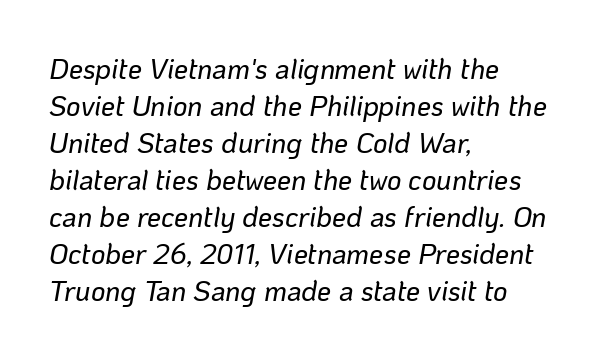
{"italic": "yes", "lean": "right", "slant_degrees": 10, "width": "normal", "stroke_contrast": "low", "x_height": "medium", "monospaced": "no", "underline": "no", "align": "left", "line_spacing": "normal", "line_spacing_ratio": 1.32, "letter_spacing": "normal", "letter_spacing_em": 0.0, "glyph_px": 28}
